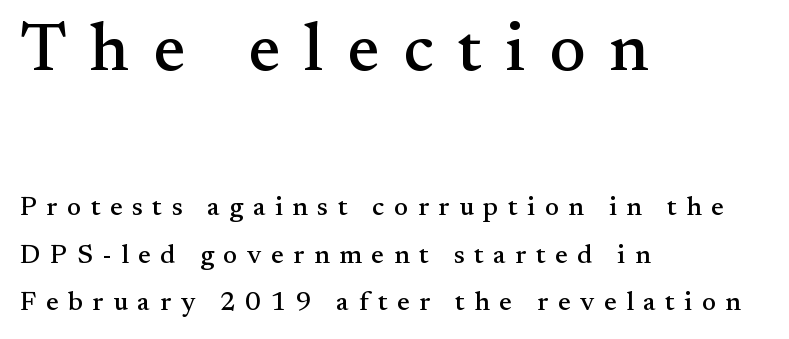
This rendering widens character spacing well past its baseline value. Descenders are the only things crossing below the line. This rendering uses left alignment, leaving the right contour irregular. Of the two passages, the one on top uses the larger point size. Every stem runs plumb, perpendicular to the baseline.
